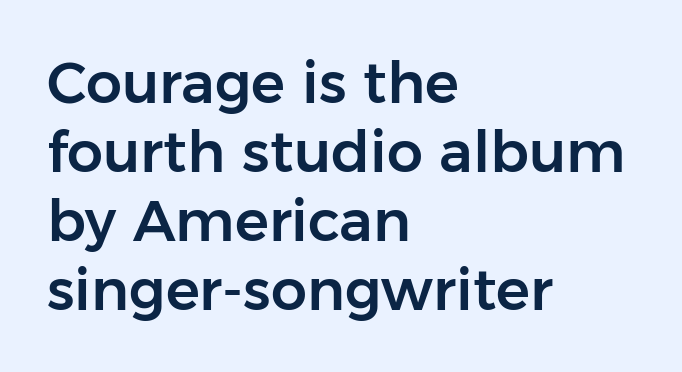
Q: Is the text italic (slanted)? A: No, it is upright.
Q: Is the typeface a serif or a sans-serif typeface? A: Sans-serif.
Q: Is the text underlined? A: No.
Q: How is the paragraph aligned? A: Left-aligned.
Q: Is the spacing between letters normal or unusually wide? A: Normal.
Q: Width (condensed, normal, or wide)? A: Normal.
Q: Stroke contrast? A: Low.
Q: x-height? A: Medium.
Q: Monospaced? A: No.
